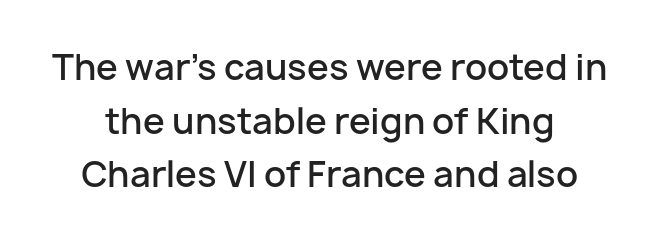
{"serif": "no", "italic": "no", "bold": "semi", "weight": "semibold", "width": "normal", "stroke_contrast": "low", "x_height": "medium", "monospaced": "no", "underline": "no", "line_spacing": "normal", "line_spacing_ratio": 1.53, "letter_spacing": "normal", "letter_spacing_em": 0.0, "glyph_px": 35}
